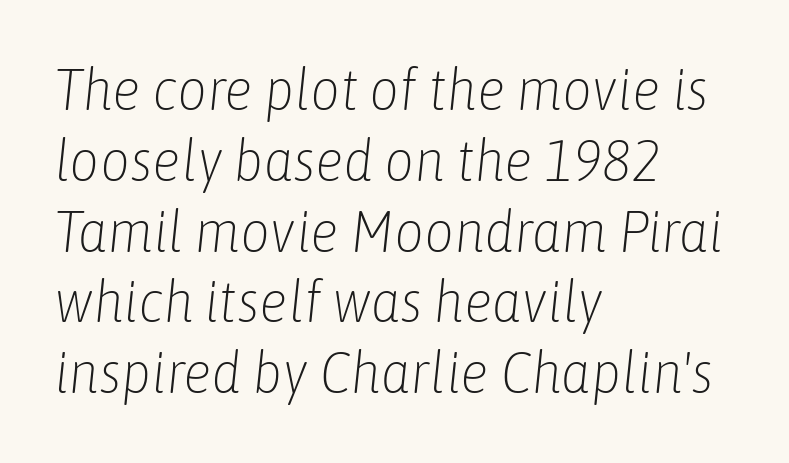
Here the designer chose a conventional face with non-uniform glyph widths. The ragged edge is on the right, which tells us the setting is flush left. Anything drawn beneath the words? Only blank space. No extra ink here — the face is not bold. The gaps between neighbouring characters are ordinary and unremarkable.
